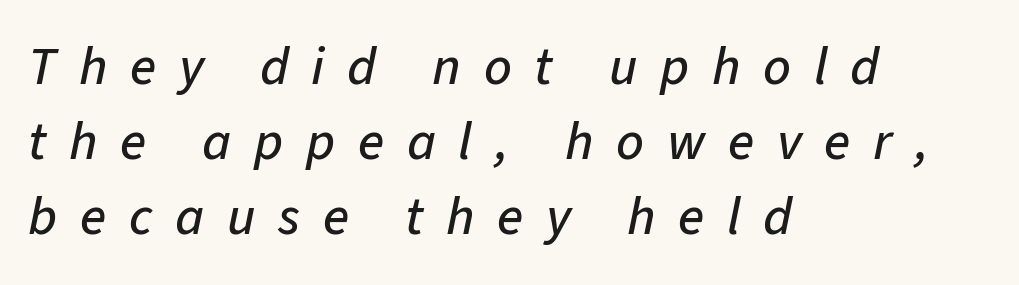
Q: Is the text italic (slanted)? A: Yes, it leans right by about 11 degrees.
Q: Is the text underlined? A: No.
Q: How is the paragraph aligned? A: Left-aligned.
Q: Is the spacing between letters normal or unusually wide? A: Unusually wide.
Q: Is the spacing between lines tight, normal or loose? A: Normal.
Q: Width (condensed, normal, or wide)? A: Normal.
Q: Stroke contrast? A: Low.
Q: x-height? A: Medium.
Q: Monospaced? A: No.
